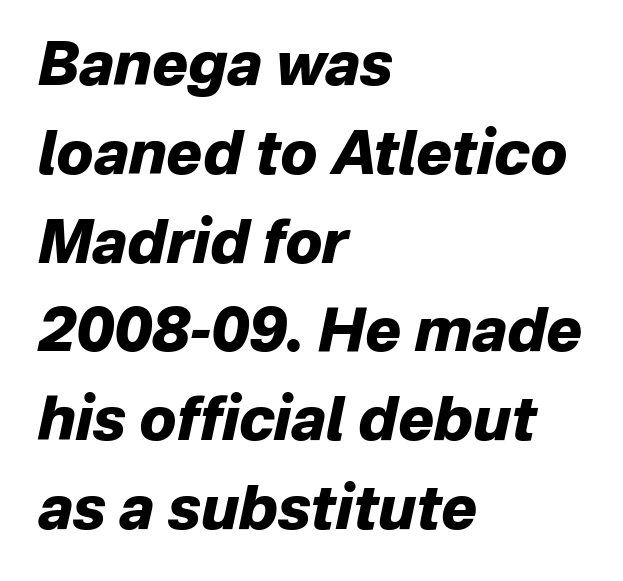
Varying glyph widths throughout — classic text-font behaviour. Would a proofreader flag this as italicized? Yes. The type is set solid horizontally, with unmodified tracking. The baseline area is clear.
